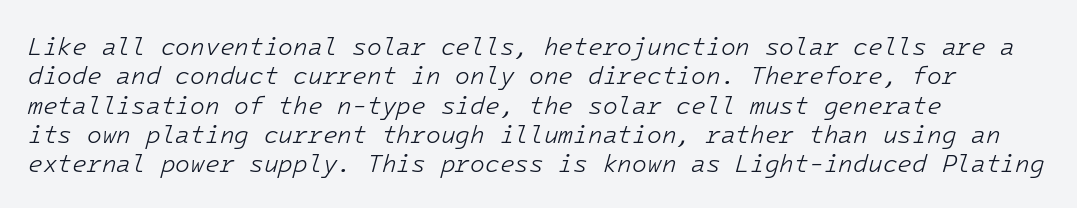
{"italic": "yes", "lean": "right", "slant_degrees": 16, "bold": "no", "underline": "no", "align": "left", "line_spacing_ratio": 1.22, "letter_spacing": "normal", "letter_spacing_em": 0.0, "glyph_px": 24}
